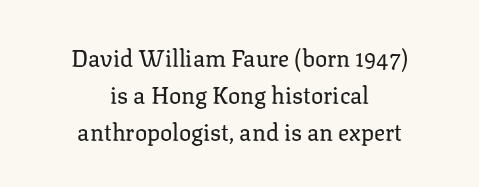
This is roman type, the default non-slanted kind. Each word holds together tightly as a unit, with standard inter-letter gaps. These lines stack symmetrically, like a column narrowing and widening about its center. Glance below the letters and you will spot only blank space. What's the leading like? Ordinary, nothing unusual. Is this a heavy cut? Hardly; it is regular or lighter.
